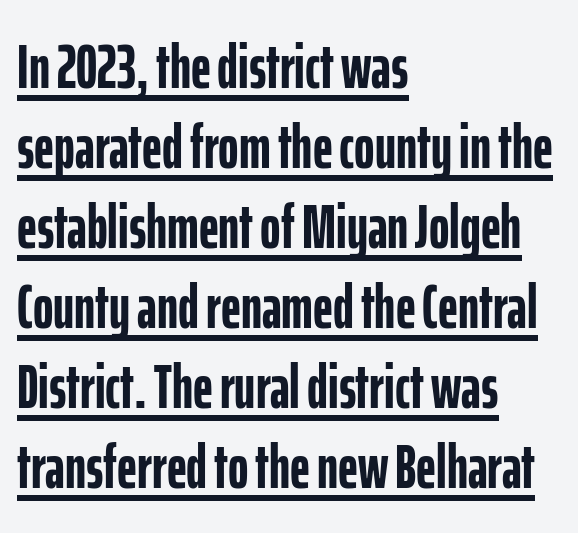
Q: Is the text bold? A: Yes.
Q: Is the text italic (slanted)? A: No, it is upright.
Q: Is the typeface a serif or a sans-serif typeface? A: Sans-serif.
Q: Is the text underlined? A: Yes.
Q: How is the paragraph aligned? A: Left-aligned.
Q: Is the spacing between letters normal or unusually wide? A: Normal.
Q: Is the spacing between lines tight, normal or loose? A: Normal.
Q: Width (condensed, normal, or wide)? A: Condensed.
Q: Stroke contrast? A: Low.
Q: x-height? A: Medium.
Q: Monospaced? A: No.
